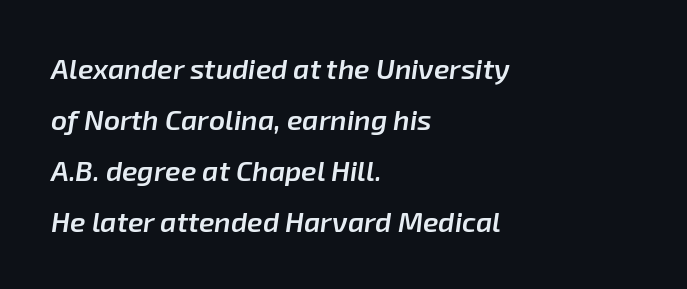
The image shows 28 px semibold type, italic (leaning right); set left-aligned, line spacing 1.82x, normal letter spacing, not underlined; low stroke contrast and a medium x-height.
